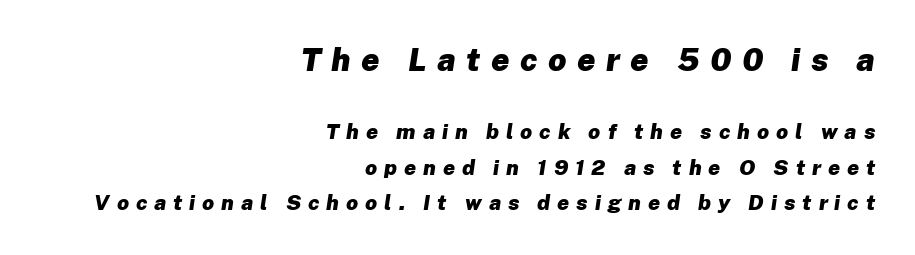
The image shows 32 px heavy type, italic (leaning right); set right-aligned, normal line spacing (1.68x), unusually wide letter spacing (+0.33 em), not underlined; the first (top) block is 1.52x larger; low stroke contrast and a medium x-height.
